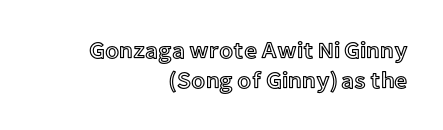
{"italic": "no", "underline": "no", "align": "right", "line_spacing": "normal", "line_spacing_ratio": 1.3, "letter_spacing": "normal", "letter_spacing_em": 0.0, "glyph_px": 23}
